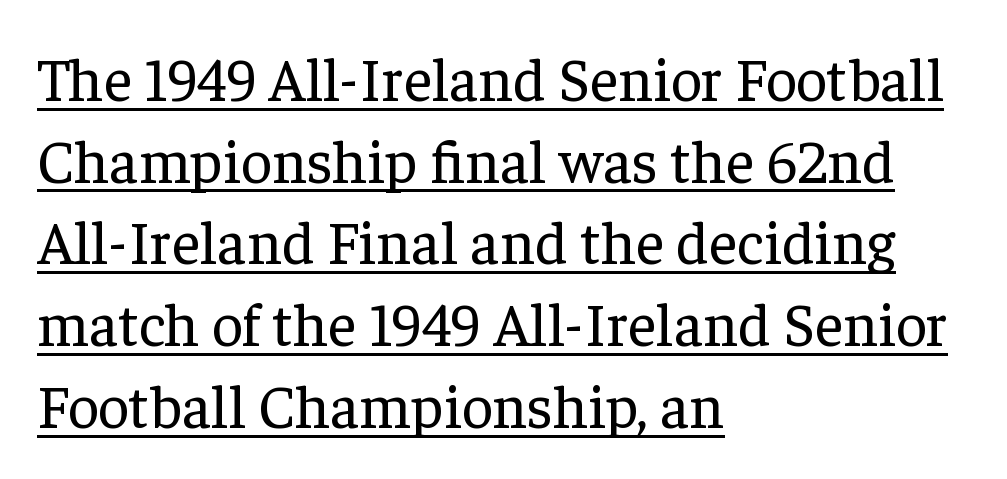
Stroke terminals: seriffed. Notice how the stems are strictly vertical — no italics here. Characters follow at the spacing the type designer built in. The lines are quadded left. Rows of type keep a routine distance in the vertical direction.
